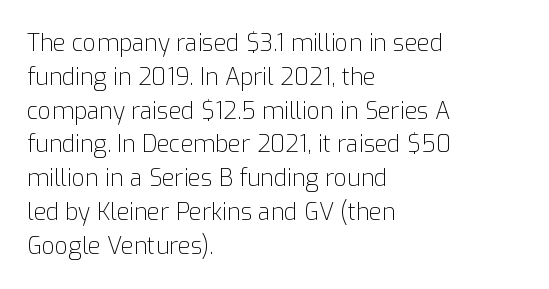
The image shows 23 px text type, upright; set left-aligned, normal line spacing (1.47x), normal letter spacing, not underlined.
